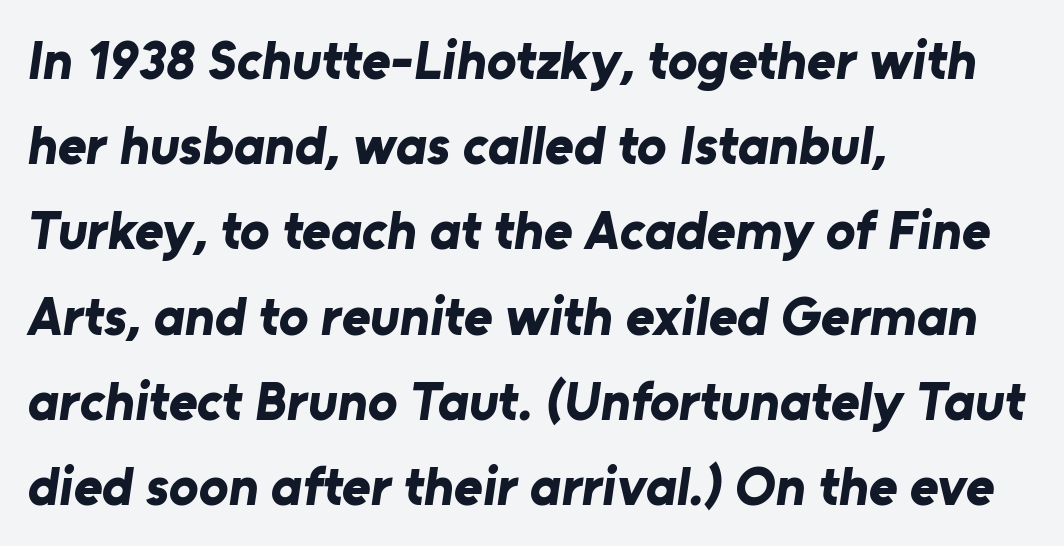
The image shows 55 px bold sans-serif type; set left-aligned, normal line spacing (1.55x), normal letter spacing, not underlined; low stroke contrast and a medium x-height.
